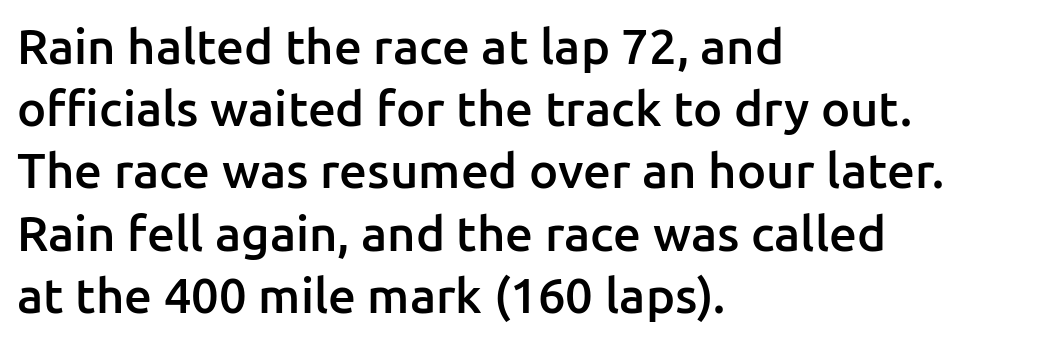
A roman cut, with each character standing at attention. This rendering features lettering with no underline. Glyph-to-glyph distance matches everyday printed text. Note the varied advance widths — an 'i' is clearly narrower than an 'm'. Layout note: lines flush left.
